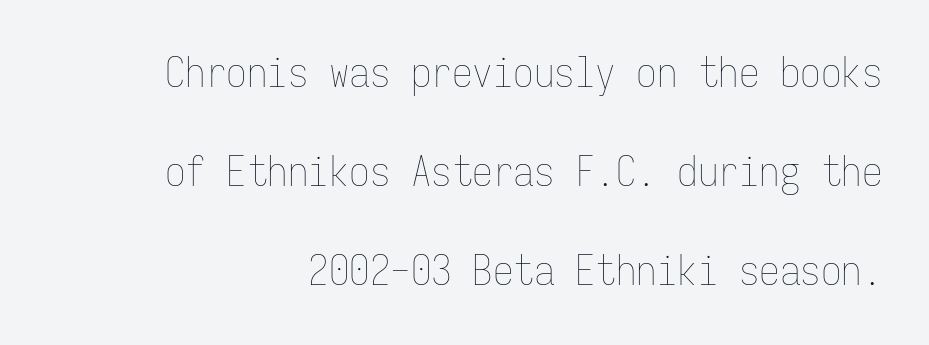
The image shows 41 px thin, condensed type, upright, monospaced; set right-aligned, loose line spacing (2.42x), normal letter spacing, not underlined; low stroke contrast and a medium x-height.
